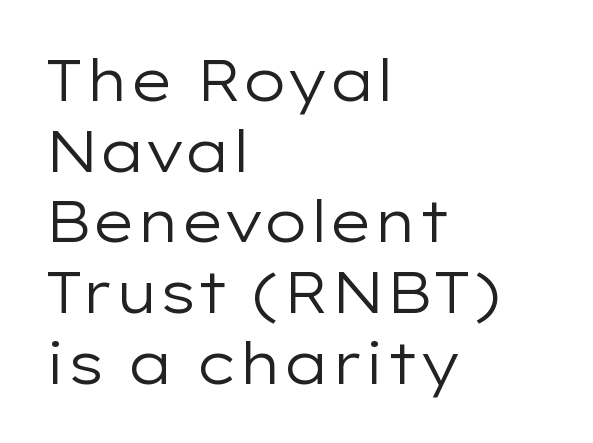
Q: Is the text bold? A: No.
Q: Is the text italic (slanted)? A: No, it is upright.
Q: Is the typeface a serif or a sans-serif typeface? A: Sans-serif.
Q: Is the text underlined? A: No.
Q: How is the paragraph aligned? A: Left-aligned.
Q: Is the spacing between letters normal or unusually wide? A: Normal.
Q: Width (condensed, normal, or wide)? A: Wide.
Q: Stroke contrast? A: Low.
Q: x-height? A: Medium.
Q: Monospaced? A: No.
